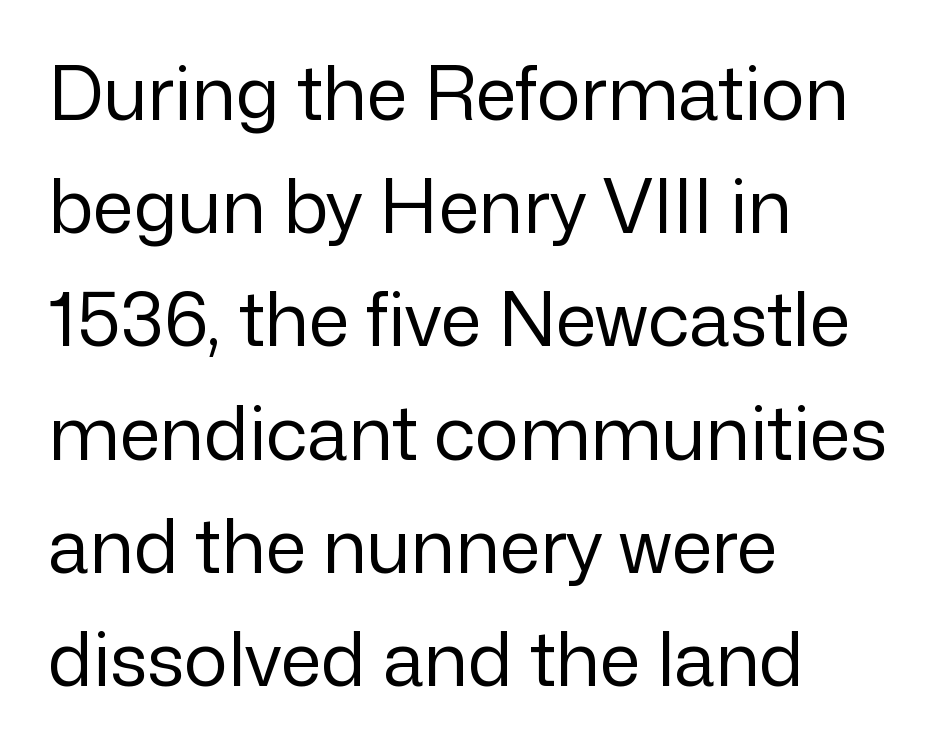
{"serif": "no", "italic": "no", "bold": "no", "weight": "regular", "width": "normal", "stroke_contrast": "low", "x_height": "medium", "monospaced": "no", "underline": "no", "align": "left", "line_spacing": "normal", "line_spacing_ratio": 1.53, "letter_spacing": "normal", "letter_spacing_em": 0.0, "glyph_px": 74}
